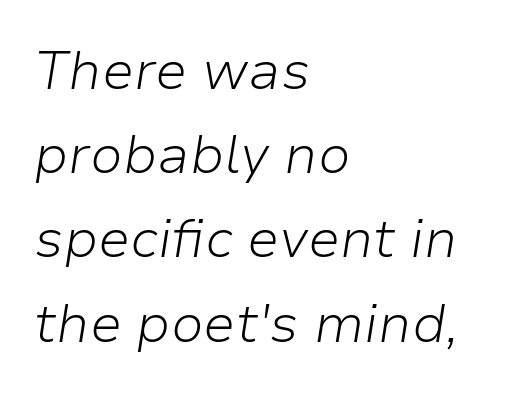
The image shows 54 px light type, italic (leaning right); set left-aligned, normal line spacing (1.56x), normal letter spacing, not underlined; low stroke contrast and a medium x-height.
